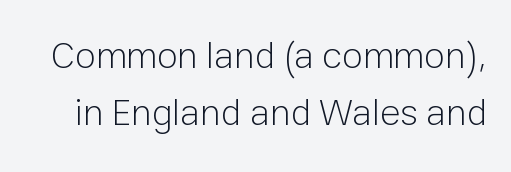
Q: Is the text bold? A: No.
Q: Is the text italic (slanted)? A: No, it is upright.
Q: Is the typeface a serif or a sans-serif typeface? A: Sans-serif.
Q: Is the text underlined? A: No.
Q: Is the spacing between letters normal or unusually wide? A: Normal.
Q: Is the spacing between lines tight, normal or loose? A: Normal.
Q: Width (condensed, normal, or wide)? A: Normal.
Q: Stroke contrast? A: Low.
Q: x-height? A: Medium.
Q: Monospaced? A: No.
